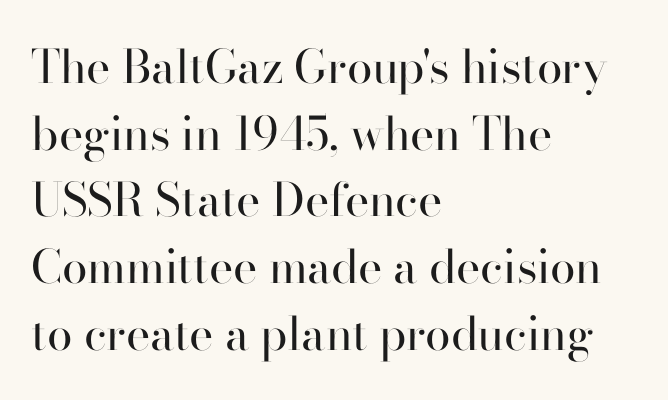
The space directly below the letters is spotless. Compared with typical paragraphs, the rows here are spaced about the same. The letters stand upright; this is a roman face. Unlike a clean sans, this face finishes its strokes with serifs. Is this a heavy cut? Hardly; it is regular or lighter. These lines are rendered in a variable-pitch font.
